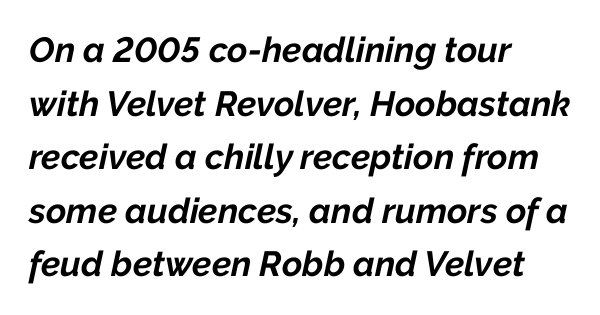
The image shows 35 px bold type, italic (leaning right); set left-aligned, normal line spacing (1.53x), normal letter spacing, not underlined; low stroke contrast and a medium x-height.
